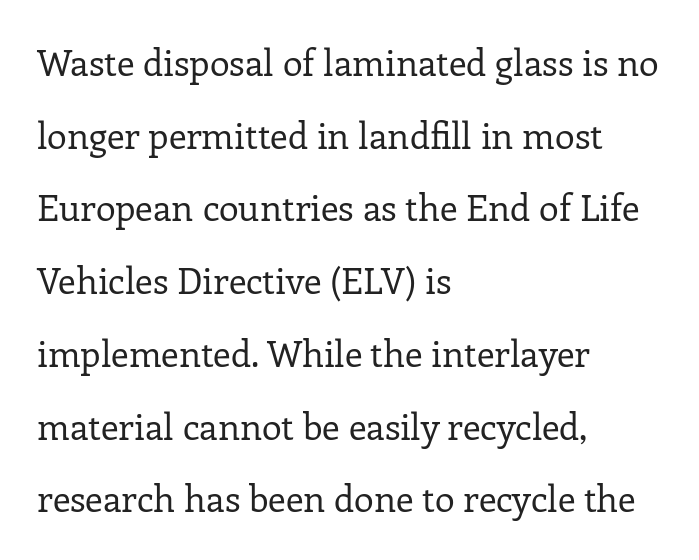
Q: Is the text bold? A: No.
Q: Is the text italic (slanted)? A: No, it is upright.
Q: Is the typeface a serif or a sans-serif typeface? A: Serif.
Q: Is the text underlined? A: No.
Q: How is the paragraph aligned? A: Left-aligned.
Q: Is the spacing between letters normal or unusually wide? A: Normal.
Q: Is the spacing between lines tight, normal or loose? A: Loose.
Q: Width (condensed, normal, or wide)? A: Normal.
Q: Stroke contrast? A: Low.
Q: x-height? A: Medium.
Q: Monospaced? A: No.
